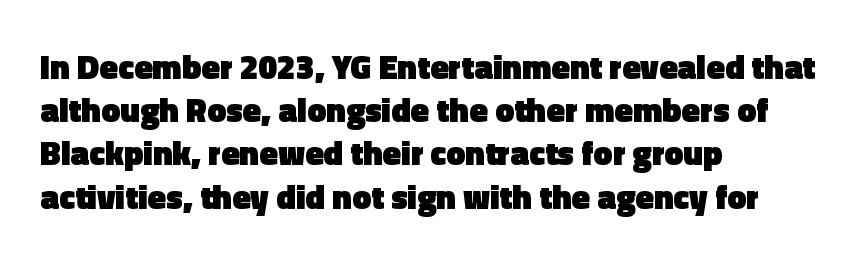
The image shows 34 px heavy sans-serif type, upright; set left-aligned, normal line spacing (1.27x), normal letter spacing, not underlined; a medium x-height.
